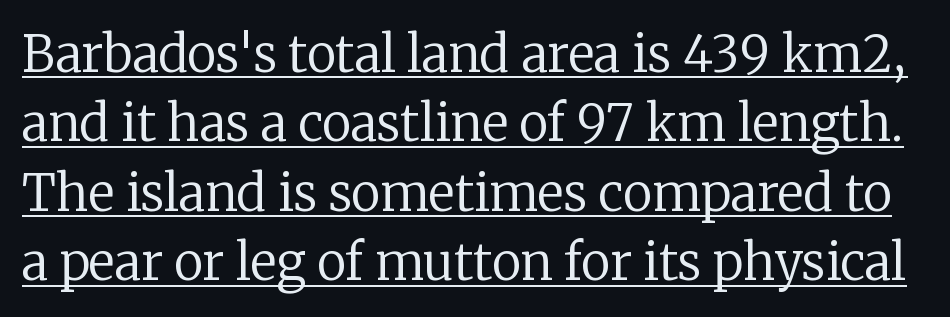
The image shows 50 px regular-weight serif type, upright; set normal line spacing (1.39x), normal letter spacing, underlined; low stroke contrast and a medium x-height.
